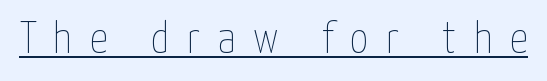
Q: Is the text bold? A: No.
Q: Is the text italic (slanted)? A: No, it is upright.
Q: Is the text underlined? A: Yes.
Q: Is the spacing between letters normal or unusually wide? A: Unusually wide.
Q: Width (condensed, normal, or wide)? A: Condensed.
Q: Stroke contrast? A: Low.
Q: x-height? A: Medium.
Q: Monospaced? A: No.
